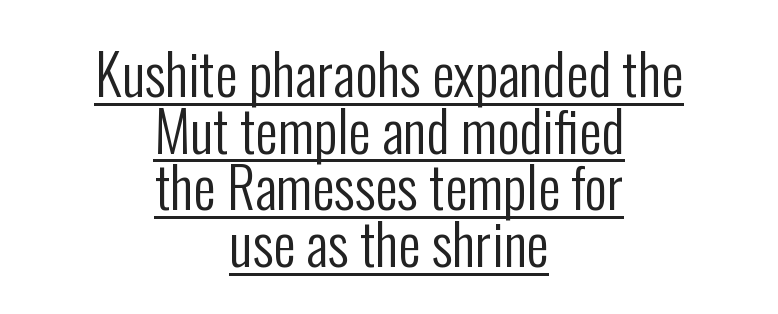
The image shows 56 px regular-weight, condensed sans-serif type, upright; set centered, tight line spacing (1.01x), normal letter spacing, underlined; low stroke contrast and a medium x-height.
